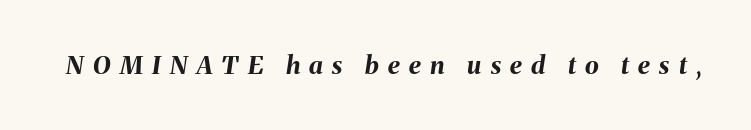
Designer's note — italics engaged. Caption: bold face, heavy strokes. The baseline area is clear. Tracking here is generous; glyphs stand well apart from one another.
